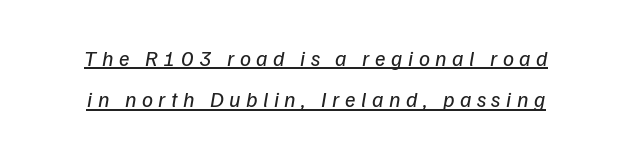
Q: Is the text bold? A: No.
Q: Is the text underlined? A: Yes.
Q: How is the paragraph aligned? A: Centered.
Q: Is the spacing between letters normal or unusually wide? A: Unusually wide.
